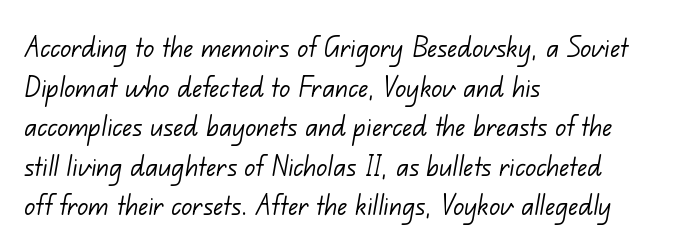
The image shows 33 px light sans-serif type; set left-aligned, line spacing 1.2x, normal letter spacing, not underlined; low stroke contrast and a small x-height.
